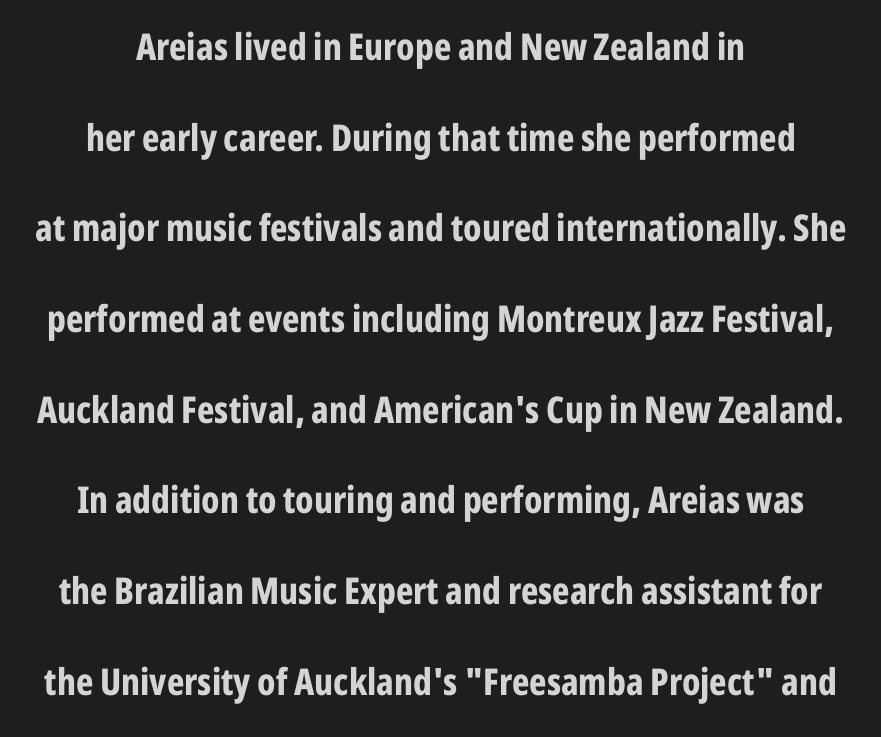
{"serif": "no", "italic": "no", "bold": "yes", "weight": "bold", "width": "condensed", "stroke_contrast": "low", "x_height": "medium", "monospaced": "no", "underline": "no", "line_spacing": "loose", "line_spacing_ratio": 2.45, "letter_spacing": "normal", "letter_spacing_em": 0.0, "glyph_px": 37}
